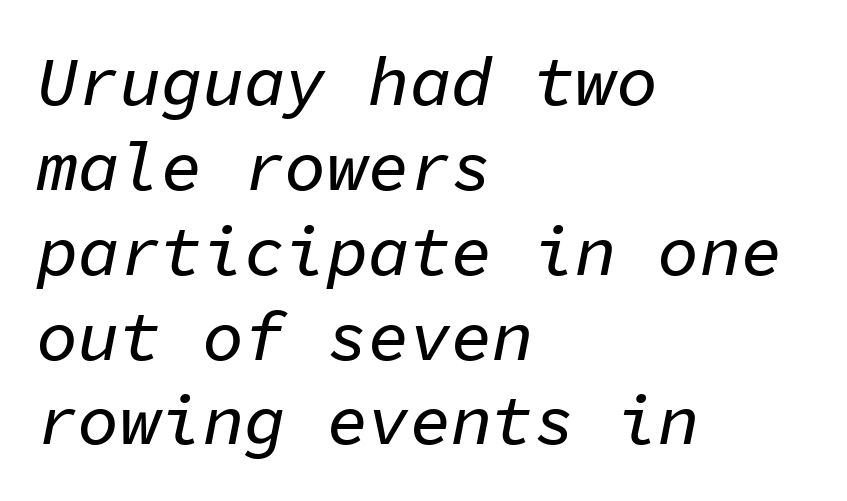
This rendering leaves character spacing at its baseline value. This is oblique type, the kind used for emphasis or titles. Nobody drew a line under any word here. The face used here is monospaced, like something from a code editor. If you drew a ruler down the left edge, every line would touch it.
